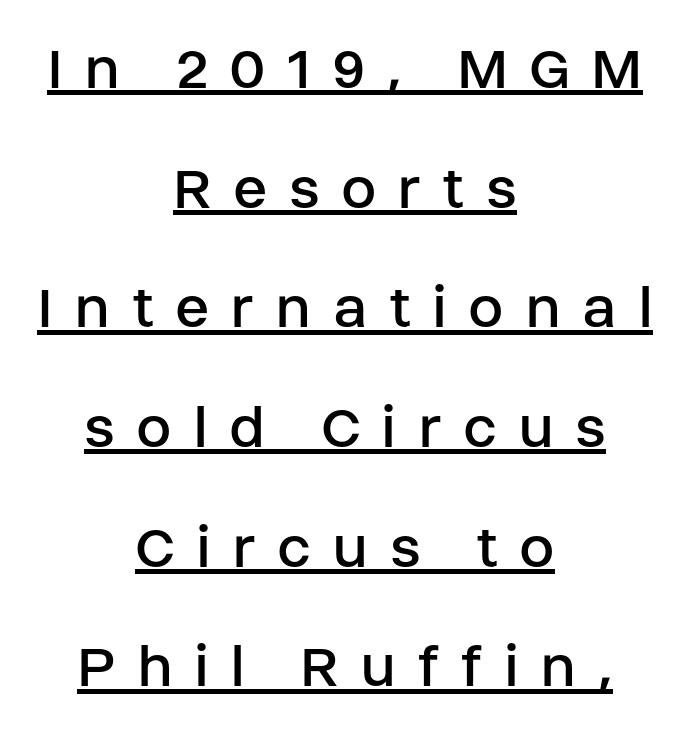
Q: Is the text bold? A: No.
Q: Is the text italic (slanted)? A: No, it is upright.
Q: Is the typeface a serif or a sans-serif typeface? A: Sans-serif.
Q: Is the text underlined? A: Yes.
Q: How is the paragraph aligned? A: Centered.
Q: Is the spacing between letters normal or unusually wide? A: Unusually wide.
Q: Width (condensed, normal, or wide)? A: Normal.
Q: Stroke contrast? A: Low.
Q: x-height? A: Large.
Q: Monospaced? A: No.
